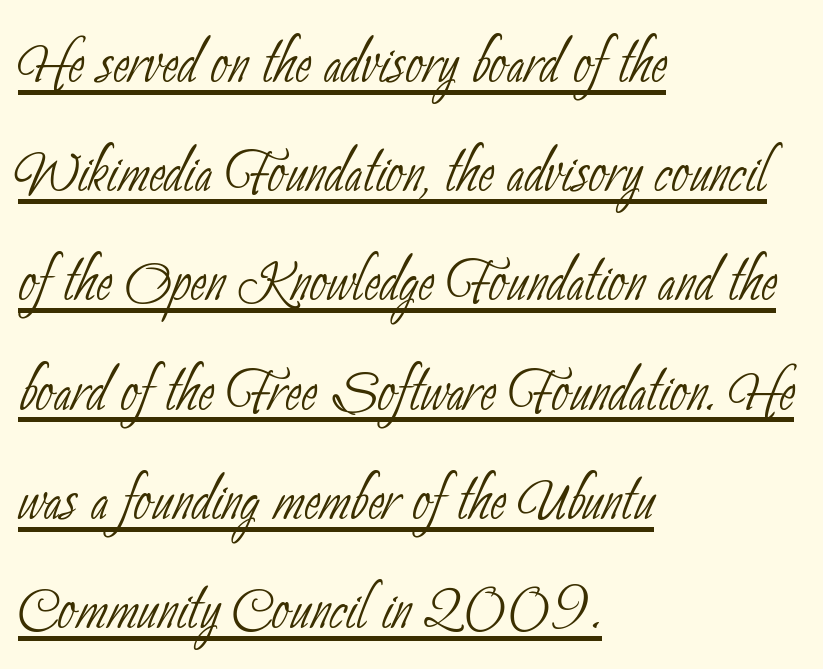
The image shows 78 px thin, condensed sans-serif type; set left-aligned, normal line spacing (1.4x), normal letter spacing, underlined; low stroke contrast and a small x-height.
